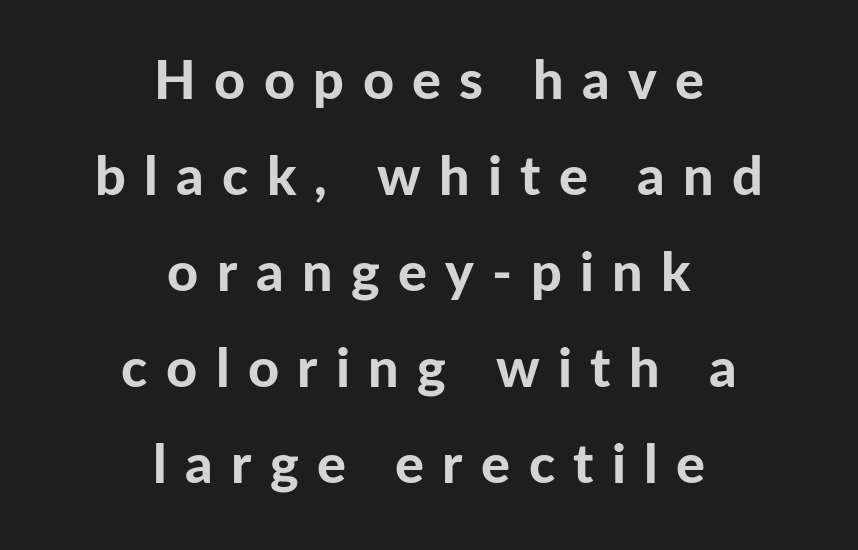
{"serif": "no", "italic": "no", "bold": "yes", "weight": "bold", "width": "normal", "stroke_contrast": "low", "x_height": "medium", "monospaced": "no", "underline": "no", "align": "center", "line_spacing_ratio": 1.78, "letter_spacing": "wide", "letter_spacing_em": 0.34, "glyph_px": 54}
